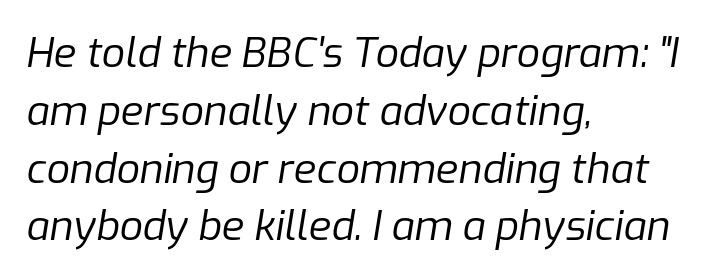
{"italic": "yes", "lean": "right", "slant_degrees": 9, "bold": "no", "weight": "regular", "width": "normal", "stroke_contrast": "low", "x_height": "medium", "monospaced": "no", "underline": "no", "align": "left", "line_spacing": "normal", "line_spacing_ratio": 1.41, "letter_spacing": "normal", "letter_spacing_em": 0.0, "glyph_px": 41}
